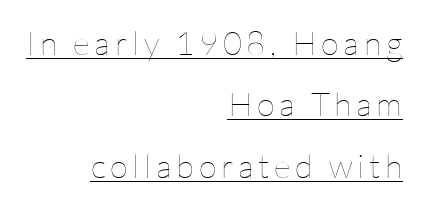
{"italic": "no", "bold": "no", "weight": "thin", "width": "normal", "stroke_contrast": "low", "x_height": "medium", "monospaced": "no", "underline": "yes", "align": "right", "line_spacing_ratio": 1.86, "glyph_px": 33}
